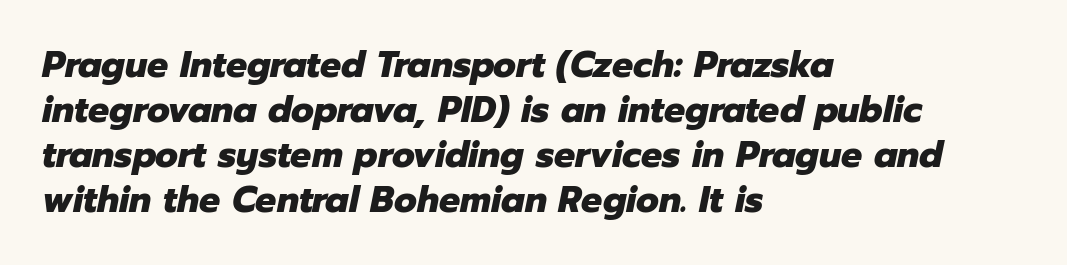
The image shows 37 px heavy type, italic (leaning right); set left-aligned, line spacing 1.22x, normal letter spacing, not underlined; low stroke contrast and a medium x-height.
